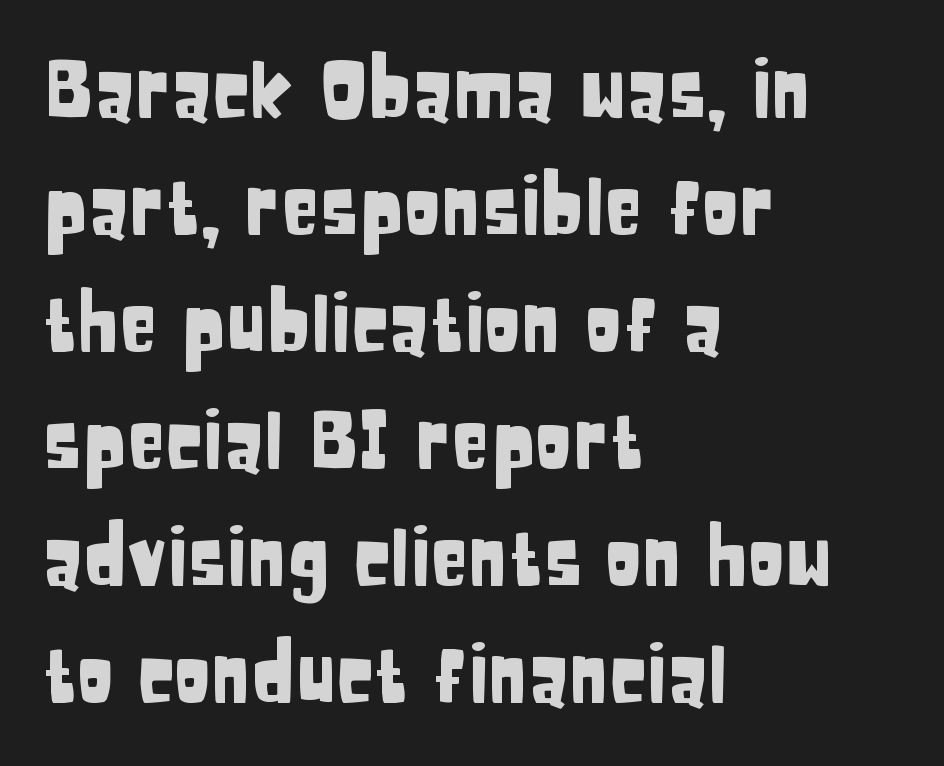
In CSS terms this would be text-align: left. Looks like regular typesetting: each glyph gets only the width it needs. Regarding serifs, this sample does without them. This is the regular roman posture of the typeface.
